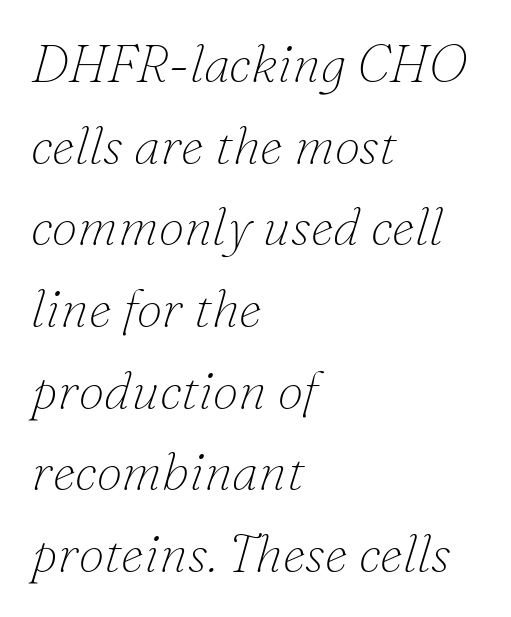
{"serif": "yes", "italic": "yes", "lean": "right", "slant_degrees": 16, "bold": "no", "weight": "thin", "width": "normal", "stroke_contrast": "low", "x_height": "small", "monospaced": "no", "underline": "no", "align": "left", "line_spacing": "normal", "line_spacing_ratio": 1.57, "letter_spacing": "normal", "letter_spacing_em": 0.0, "glyph_px": 52}
